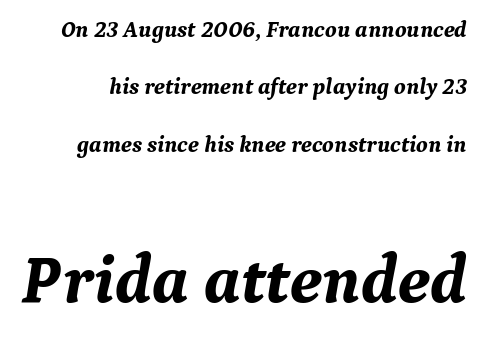
Q: Is the text bold? A: Yes.
Q: Is the text italic (slanted)? A: Yes, it leans right by about 9 degrees.
Q: Is the typeface a serif or a sans-serif typeface? A: Serif.
Q: Is the text underlined? A: No.
Q: Is the spacing between letters normal or unusually wide? A: Normal.
Q: Is the spacing between lines tight, normal or loose? A: Loose.
Q: Which block of text is set in a larger size, the first (top) or the second (bottom)? A: The second (bottom) one.
Q: Width (condensed, normal, or wide)? A: Normal.
Q: Stroke contrast? A: Medium.
Q: x-height? A: Medium.
Q: Monospaced? A: No.
